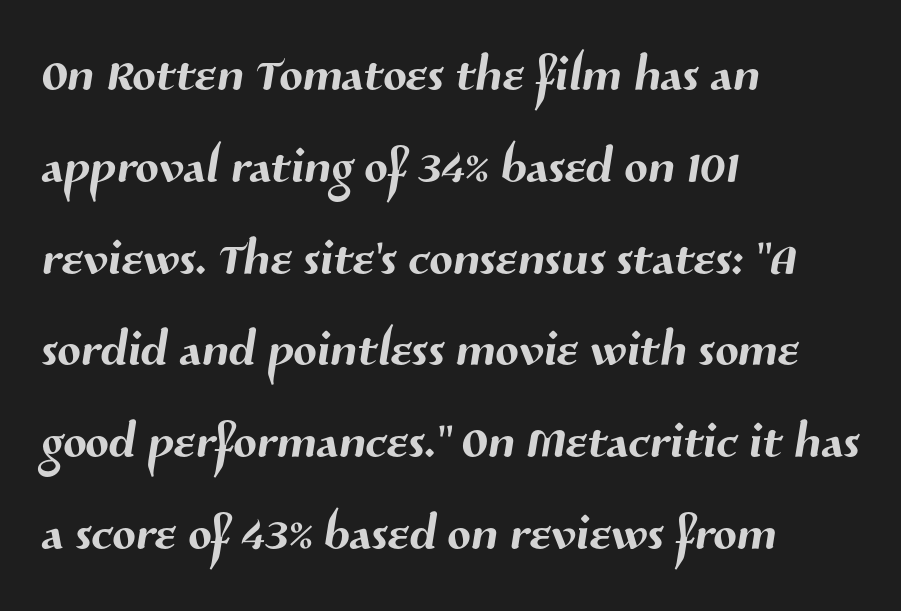
{"serif": "no", "width": "normal", "stroke_contrast": "medium", "x_height": "medium", "monospaced": "no", "underline": "no", "align": "left", "line_spacing": "normal", "line_spacing_ratio": 1.33, "letter_spacing": "normal", "letter_spacing_em": 0.0, "glyph_px": 69}
